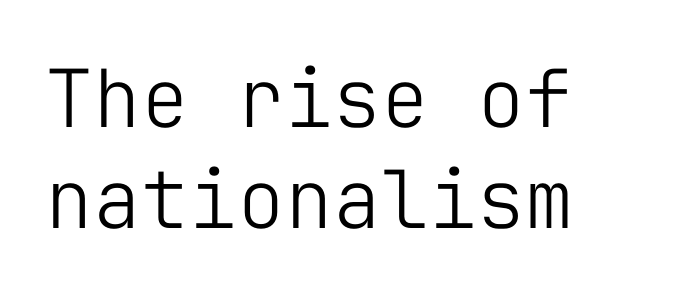
Q: Is the text bold? A: No.
Q: Is the text italic (slanted)? A: No, it is upright.
Q: Is the typeface a serif or a sans-serif typeface? A: Sans-serif.
Q: Is the text underlined? A: No.
Q: How is the paragraph aligned? A: Left-aligned.
Q: Is the spacing between letters normal or unusually wide? A: Normal.
Q: Is the spacing between lines tight, normal or loose? A: Normal.
Q: Width (condensed, normal, or wide)? A: Normal.
Q: Stroke contrast? A: Low.
Q: x-height? A: Medium.
Q: Monospaced? A: Yes.
